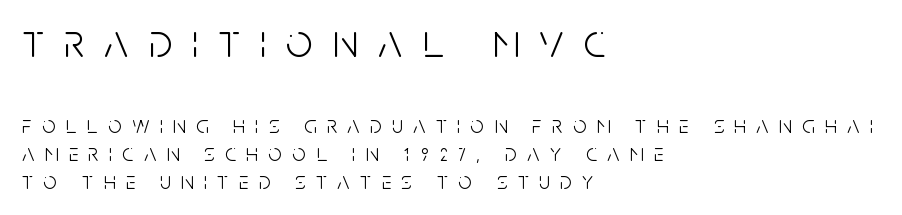
The image shows 47 px light, condensed sans-serif type, upright; set left-aligned, line spacing 1.17x, unusually wide letter spacing (+0.43 em), not underlined; the first (top) block is 1.96x larger; low stroke contrast and a large x-height.
